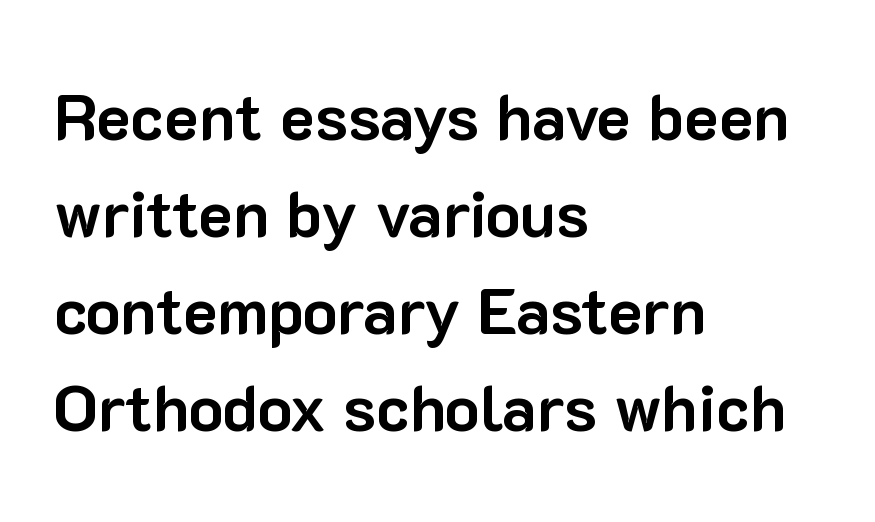
The image shows 65 px bold sans-serif type, upright; set left-aligned, normal line spacing (1.49x), normal letter spacing, not underlined; low stroke contrast and a medium x-height.
